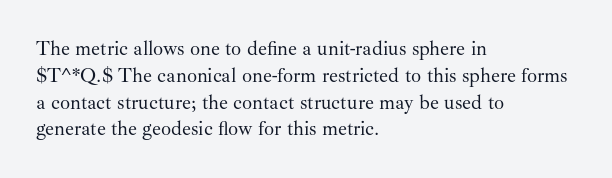
The image shows 20 px text type, upright; set left-aligned, normal line spacing (1.34x), normal letter spacing, not underlined.
